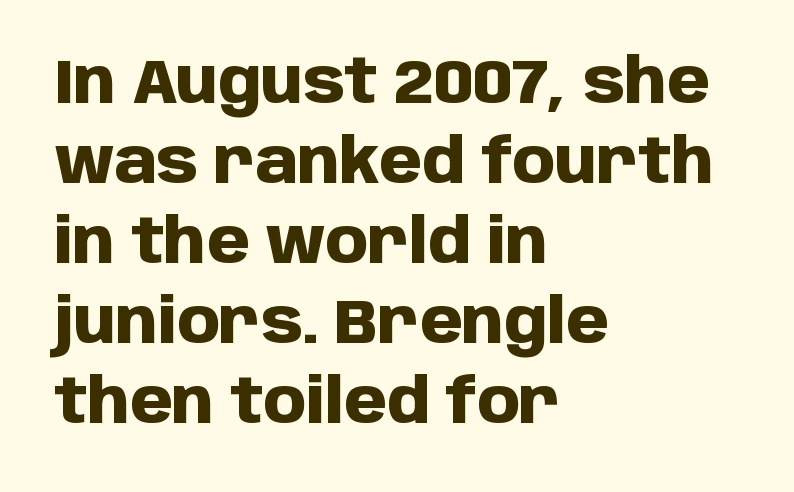
Q: Is the text bold? A: Yes.
Q: Is the text italic (slanted)? A: No, it is upright.
Q: Is the typeface a serif or a sans-serif typeface? A: Sans-serif.
Q: Is the text underlined? A: No.
Q: How is the paragraph aligned? A: Left-aligned.
Q: Is the spacing between letters normal or unusually wide? A: Normal.
Q: Is the spacing between lines tight, normal or loose? A: Normal.
Q: Width (condensed, normal, or wide)? A: Normal.
Q: Stroke contrast? A: Low.
Q: x-height? A: Large.
Q: Monospaced? A: No.
